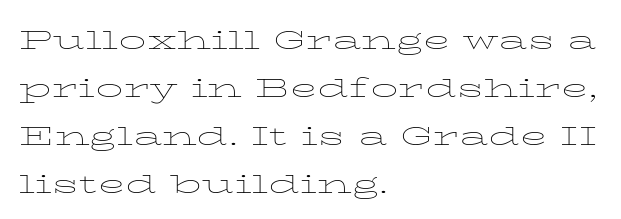
{"italic": "no", "bold": "no", "weight": "thin", "width": "wide", "stroke_contrast": "low", "x_height": "medium", "monospaced": "no", "underline": "no", "align": "left", "line_spacing": "normal", "line_spacing_ratio": 1.33, "letter_spacing": "normal", "letter_spacing_em": 0.0, "glyph_px": 36}
